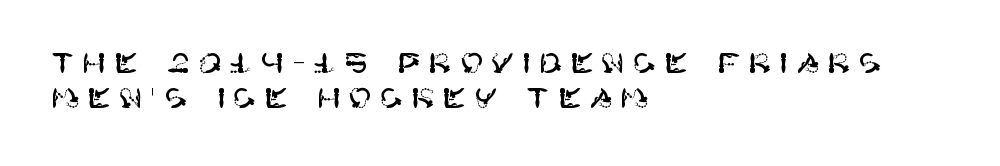
Q: Is the text italic (slanted)? A: No, it is upright.
Q: Is the typeface a serif or a sans-serif typeface? A: Sans-serif.
Q: Is the text underlined? A: No.
Q: How is the paragraph aligned? A: Left-aligned.
Q: Is the spacing between letters normal or unusually wide? A: Unusually wide.
Q: Is the spacing between lines tight, normal or loose? A: Normal.
Q: Width (condensed, normal, or wide)? A: Normal.
Q: Stroke contrast? A: High.
Q: x-height? A: Large.
